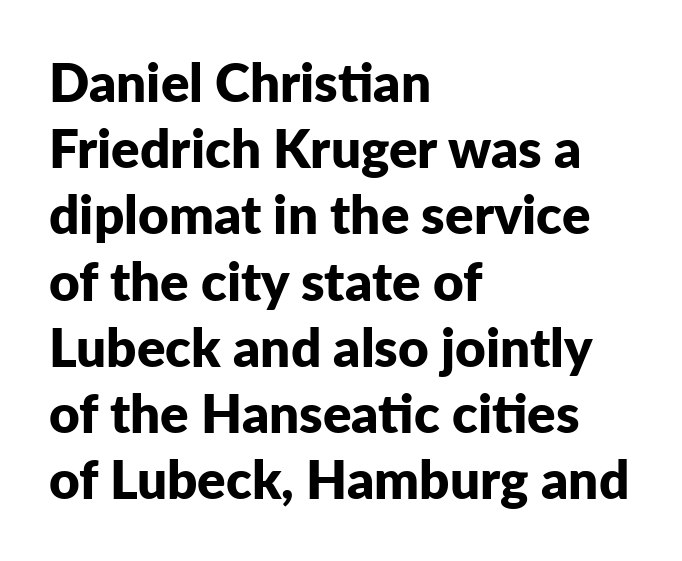
The rendering uses natural spacing where letterforms have individual widths. When letters stand straight like this, we call the style roman or upright. Regarding serifs, this sample does without them. As a designer I'd log this as weight 700, bold. Casual observation: everything's shoved over to the left.
